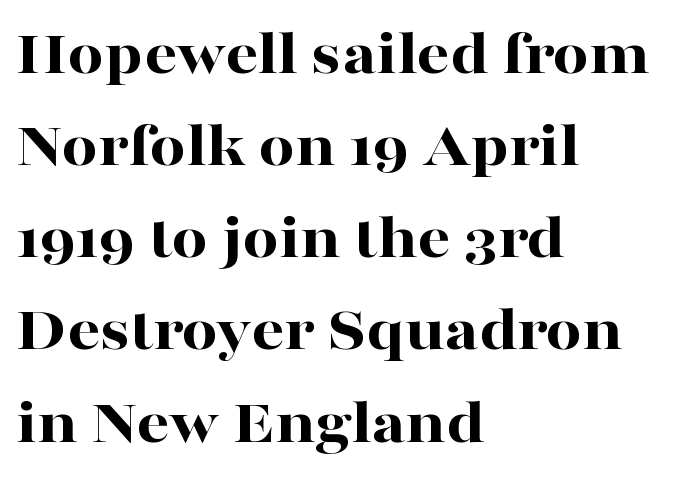
Honestly, the letter spacing is just normal — you wouldn't notice it. Bold? Absolutely — the strokes are thick and heavy. The rendering uses natural spacing where letterforms have individual widths. The rendering anchors every line to the left-hand side.
